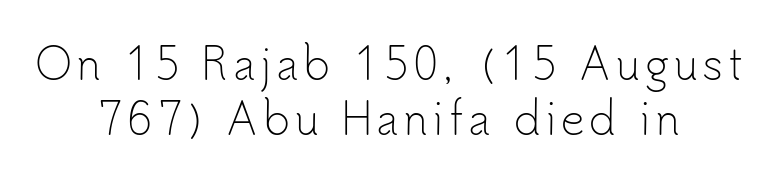
The image shows 42 px light sans-serif type, upright; set centered, normal line spacing (1.3x), not underlined; low stroke contrast and a small x-height.
